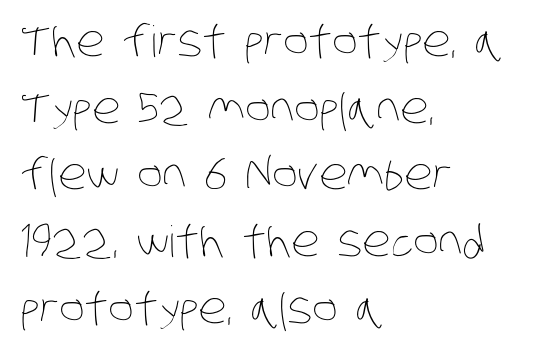
Q: Is the text bold? A: No.
Q: Is the text underlined? A: No.
Q: How is the paragraph aligned? A: Left-aligned.
Q: Is the spacing between letters normal or unusually wide? A: Normal.
Q: Is the spacing between lines tight, normal or loose? A: Normal.
Q: Width (condensed, normal, or wide)? A: Condensed.
Q: Stroke contrast? A: Low.
Q: x-height? A: Large.
Q: Monospaced? A: No.
